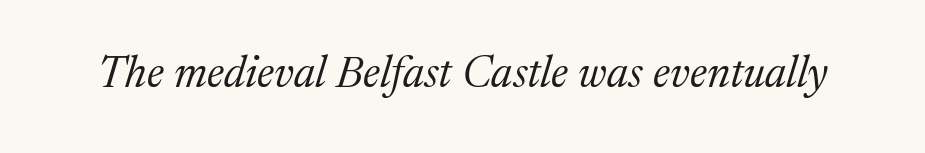
Q: Is the text bold? A: No.
Q: Is the text italic (slanted)? A: Yes, it leans right by about 17 degrees.
Q: Is the typeface a serif or a sans-serif typeface? A: Serif.
Q: Is the text underlined? A: No.
Q: Is the spacing between letters normal or unusually wide? A: Normal.
Q: Width (condensed, normal, or wide)? A: Normal.
Q: Stroke contrast? A: Medium.
Q: x-height? A: Medium.
Q: Monospaced? A: No.
